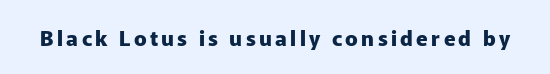
Q: Is the text bold? A: Yes.
Q: Is the text italic (slanted)? A: No, it is upright.
Q: Is the text underlined? A: No.
